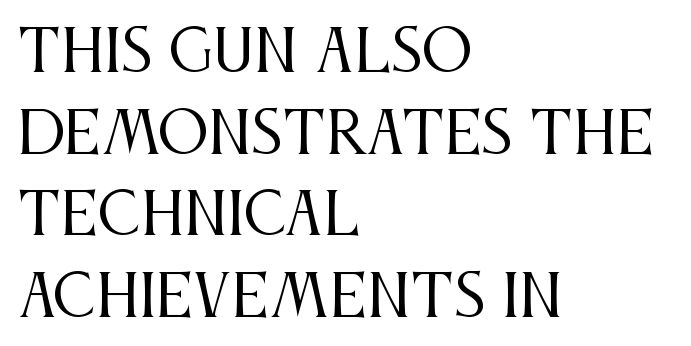
Q: Is the text bold? A: No.
Q: Is the text italic (slanted)? A: No, it is upright.
Q: Is the typeface a serif or a sans-serif typeface? A: Serif.
Q: Is the text underlined? A: No.
Q: How is the paragraph aligned? A: Left-aligned.
Q: Is the spacing between letters normal or unusually wide? A: Normal.
Q: Is the spacing between lines tight, normal or loose? A: Normal.
Q: Width (condensed, normal, or wide)? A: Condensed.
Q: Stroke contrast? A: Medium.
Q: x-height? A: Large.
Q: Monospaced? A: No.
